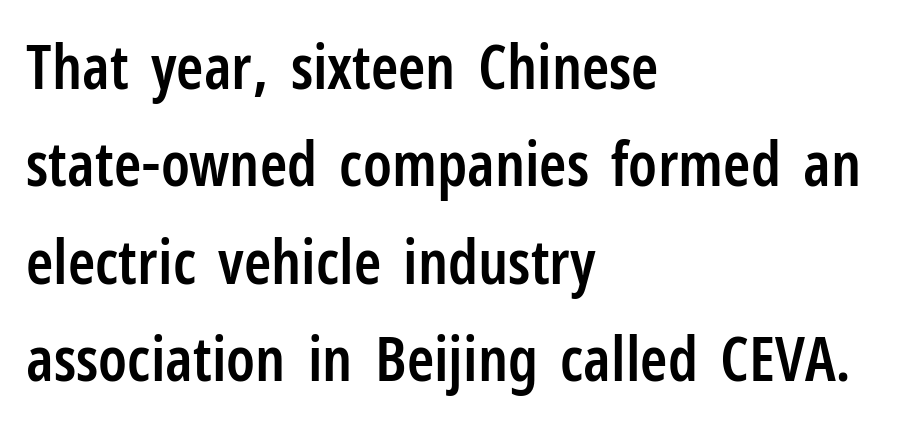
The image shows 62 px semibold, condensed sans-serif type, upright; set left-aligned, normal line spacing (1.57x), normal letter spacing, not underlined; low stroke contrast and a medium x-height.
